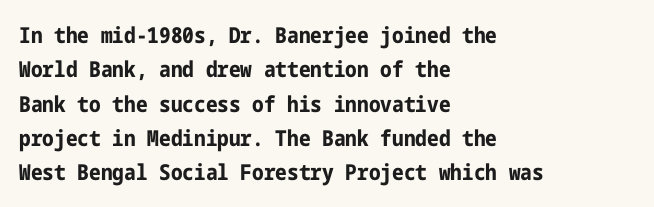
Upright lettering throughout. Just letters on the line, the space beneath them empty. The vertical gap from one line to the next is medium. Strong, thick strokes mark this as bold type. Short and long lines alike share a common starting point at left.
